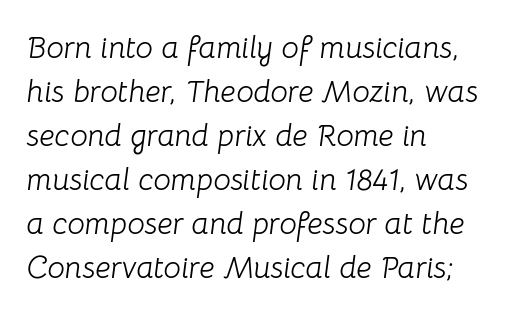
{"italic": "yes", "lean": "right", "slant_degrees": 8, "bold": "no", "weight": "light", "width": "normal", "stroke_contrast": "low", "x_height": "medium", "monospaced": "no", "underline": "no", "align": "left", "line_spacing": "normal", "line_spacing_ratio": 1.42, "letter_spacing": "normal", "letter_spacing_em": 0.0, "glyph_px": 31}
